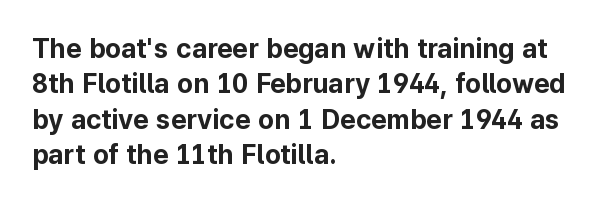
Q: Is the text bold? A: Yes.
Q: Is the text italic (slanted)? A: No, it is upright.
Q: Is the text underlined? A: No.
Q: How is the paragraph aligned? A: Left-aligned.
Q: Is the spacing between letters normal or unusually wide? A: Normal.
Q: Is the spacing between lines tight, normal or loose? A: Normal.
